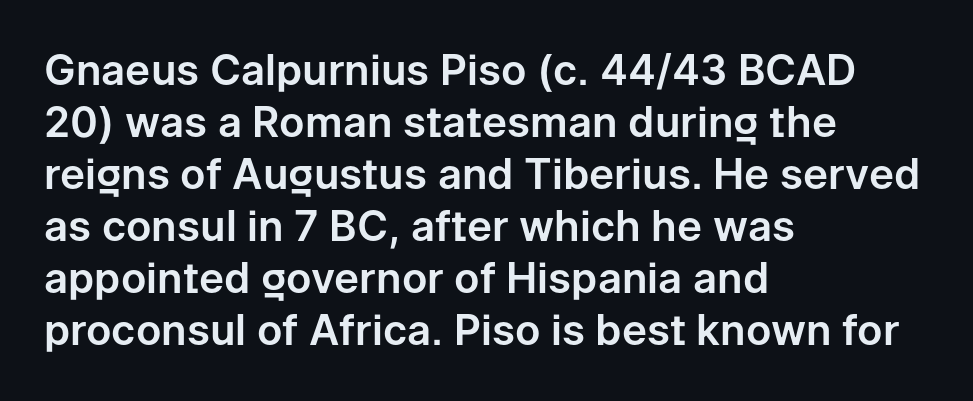
The image shows 42 px sans-serif type, upright; set left-aligned, line spacing 1.24x, normal letter spacing, not underlined; low stroke contrast and a medium x-height.
